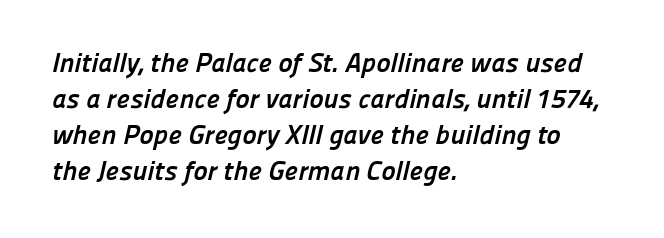
Q: Is the text bold? A: Yes.
Q: Is the text underlined? A: No.
Q: How is the paragraph aligned? A: Left-aligned.
Q: Is the spacing between letters normal or unusually wide? A: Normal.
Q: Is the spacing between lines tight, normal or loose? A: Normal.
